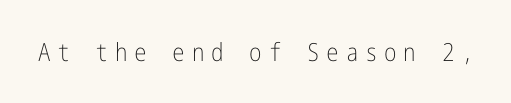
Tracking value appears strongly positive — letters spread wide. The typesetting does not lean heavy: it is not bold. Style check: upright. The area under the type is left untouched.
